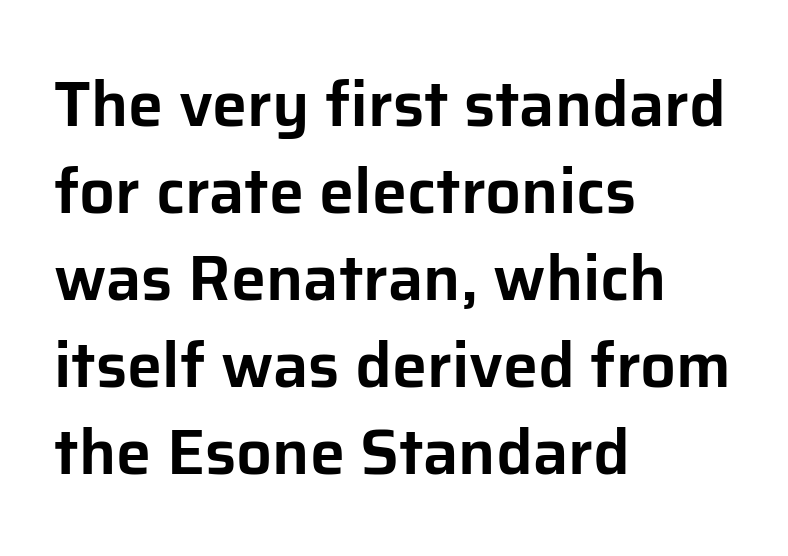
Does extra space separate the letters? No, they use regular spacing. Note the varied advance widths — an 'i' is clearly narrower than an 'm'. Is this a sans? Yes — the strokes have no serifs. Summary of vertical rhythm: regular, with standard interline spacing.
